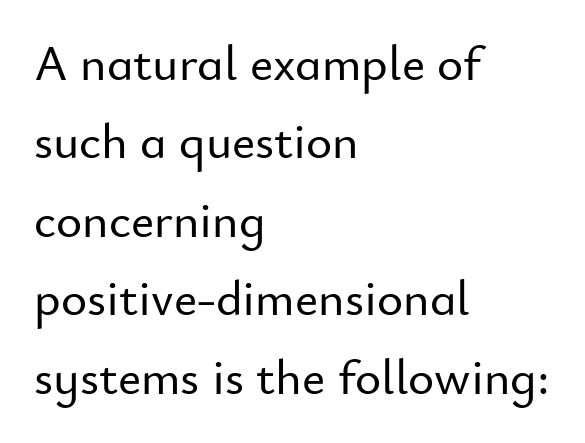
This sample is left-justified, so line endings fall wherever the words run out. Nothing unusual about the tracking: characters are spaced as the font intends. To sum up the face: it is a sans, with no serifs. Vertically, the passage feels balanced, rows spaced as you'd expect. If you drew a line through each stem, it would be perfectly vertical. Honestly, there is no underline to notice here at all.
